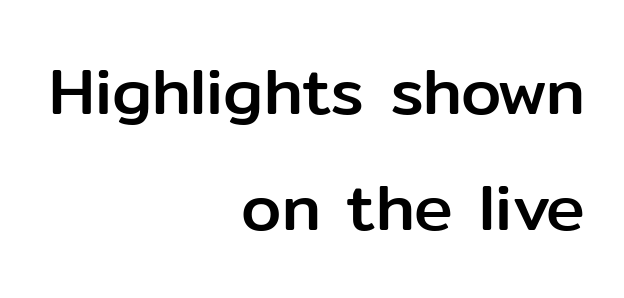
In terms of letterform style, serifs are entirely absent. Beneath every word, the page is bare. All the whitespace from short lines collects on the left. The rendering keeps characters at their native spacing.
